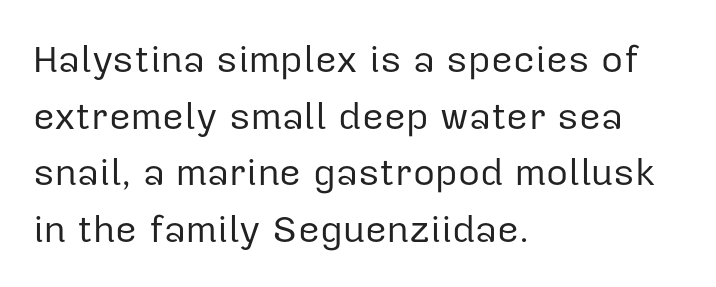
Q: Is the text bold? A: No.
Q: Is the text italic (slanted)? A: No, it is upright.
Q: Is the typeface a serif or a sans-serif typeface? A: Sans-serif.
Q: Is the text underlined? A: No.
Q: How is the paragraph aligned? A: Left-aligned.
Q: Is the spacing between letters normal or unusually wide? A: Normal.
Q: Is the spacing between lines tight, normal or loose? A: Normal.
Q: Width (condensed, normal, or wide)? A: Normal.
Q: Stroke contrast? A: Low.
Q: x-height? A: Medium.
Q: Monospaced? A: No.
